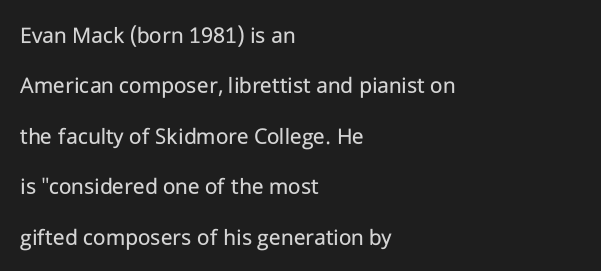
{"italic": "no", "bold": "no", "underline": "no", "align": "left", "line_spacing": "loose", "line_spacing_ratio": 2.1, "letter_spacing": "normal", "letter_spacing_em": 0.0, "glyph_px": 24}
